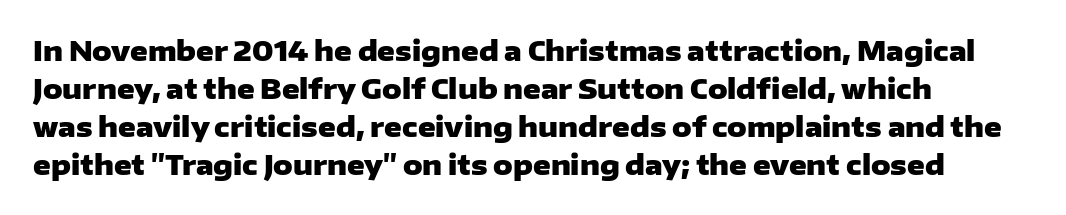
Q: Is the text bold? A: Yes.
Q: Is the text italic (slanted)? A: No, it is upright.
Q: Is the text underlined? A: No.
Q: How is the paragraph aligned? A: Left-aligned.
Q: Is the spacing between letters normal or unusually wide? A: Normal.
Q: Is the spacing between lines tight, normal or loose? A: Normal.
